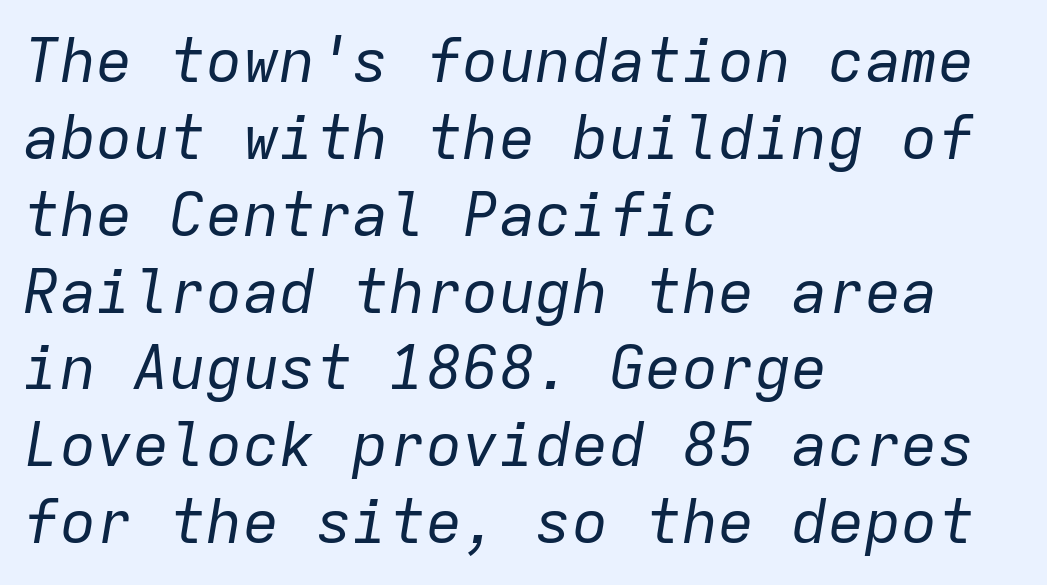
The rendering uses typewriter-style spacing with identical character cells. Quick note: underline off. Characters follow at the spacing the type designer built in. The strokes are not fattened; the text isn't bold. The passage is arranged the way most books set body copy — flush left. Reading down the column, the eye jumps a familiar distance to each next line.
